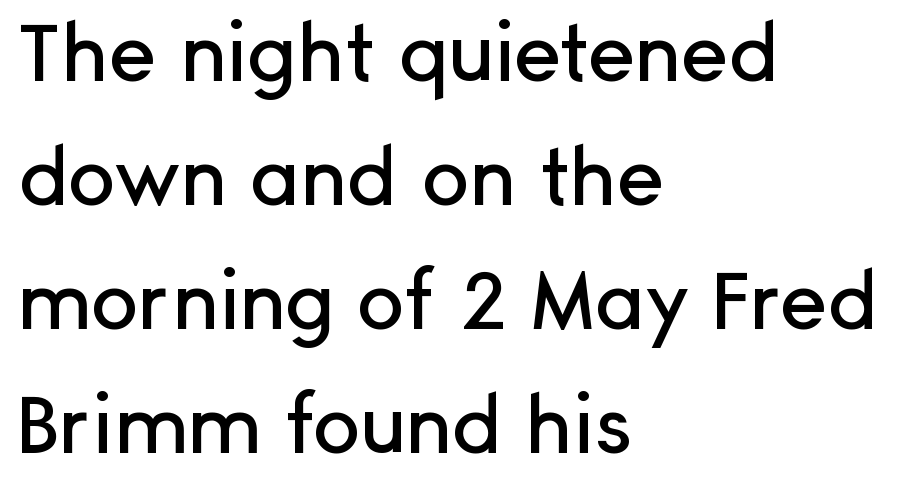
The foot of each line stays bare and open. Letter spacing: default. Letterform terminals end flat and unadorned throughout the passage. The lettering holds an erect, upright posture throughout. Is there much room between lines? A standard amount, neither cramped nor airy. The paragraph has a hard left edge and a soft right edge.
